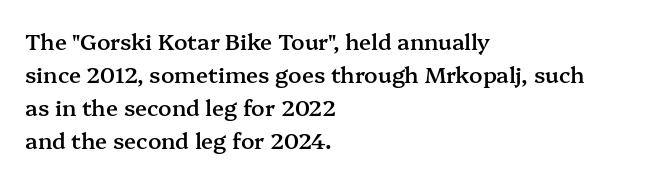
{"italic": "no", "bold": "semi", "underline": "no", "align": "left", "line_spacing": "normal", "line_spacing_ratio": 1.5, "letter_spacing": "normal", "letter_spacing_em": 0.0, "glyph_px": 22}
